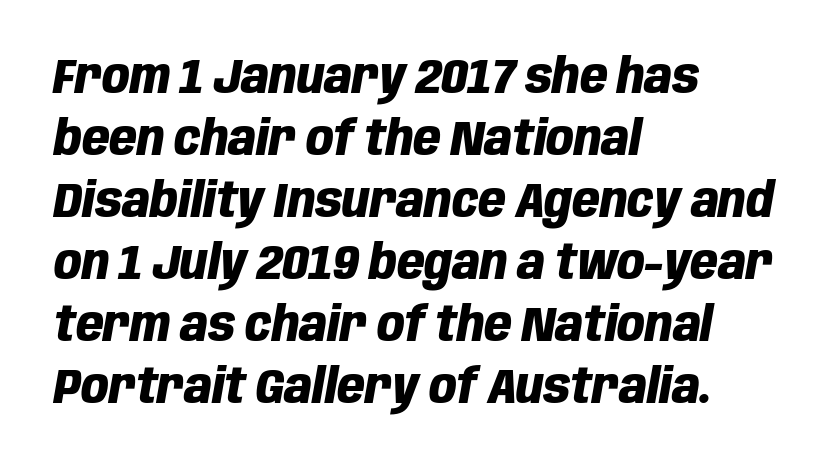
The image shows 48 px heavy, condensed type, italic (leaning right); set left-aligned, normal line spacing (1.29x), normal letter spacing, not underlined; low stroke contrast and a large x-height.
